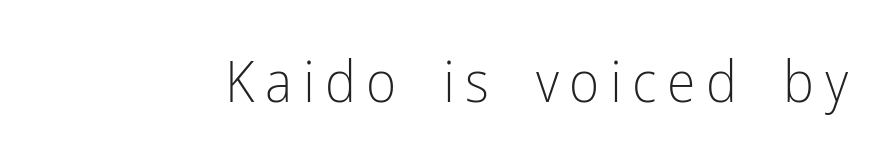
{"serif": "no", "italic": "no", "bold": "no", "weight": "light", "width": "condensed", "stroke_contrast": "low", "x_height": "medium", "monospaced": "no", "underline": "no", "glyph_px": 58}
